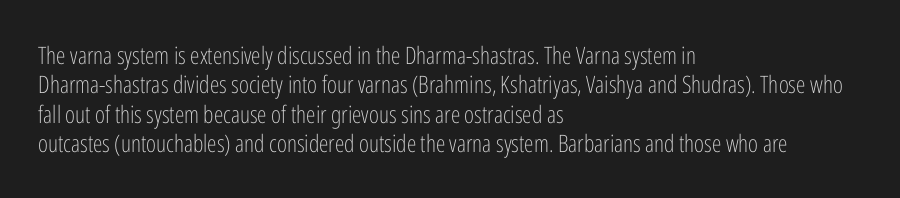
Q: Is the text bold? A: No.
Q: Is the text italic (slanted)? A: No, it is upright.
Q: Is the text underlined? A: No.
Q: How is the paragraph aligned? A: Left-aligned.
Q: Is the spacing between letters normal or unusually wide? A: Normal.
